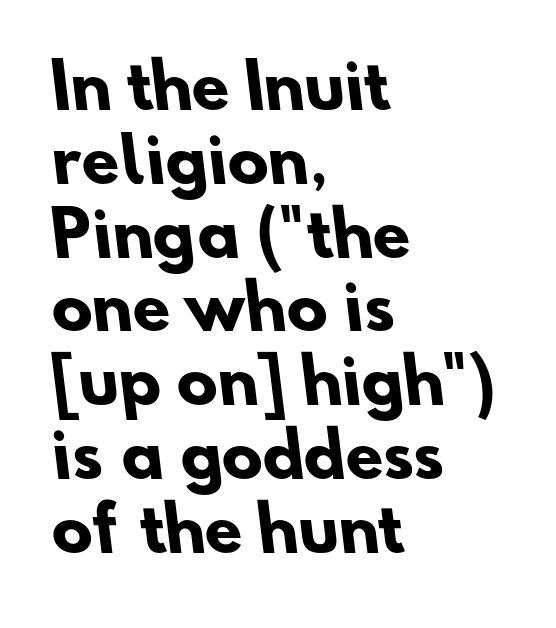
Q: Is the text bold? A: Yes.
Q: Is the typeface a serif or a sans-serif typeface? A: Sans-serif.
Q: Is the text underlined? A: No.
Q: How is the paragraph aligned? A: Left-aligned.
Q: Is the spacing between letters normal or unusually wide? A: Normal.
Q: Width (condensed, normal, or wide)? A: Normal.
Q: Stroke contrast? A: Low.
Q: x-height? A: Small.
Q: Monospaced? A: No.
